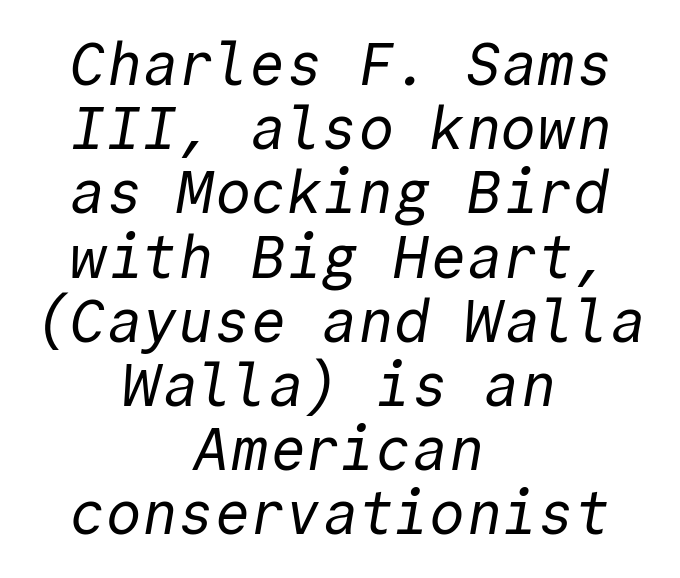
Q: Is the text bold? A: No.
Q: Is the typeface a serif or a sans-serif typeface? A: Sans-serif.
Q: Is the text underlined? A: No.
Q: How is the paragraph aligned? A: Centered.
Q: Is the spacing between letters normal or unusually wide? A: Normal.
Q: Is the spacing between lines tight, normal or loose? A: Tight.
Q: Width (condensed, normal, or wide)? A: Normal.
Q: x-height? A: Medium.
Q: Monospaced? A: Yes.
